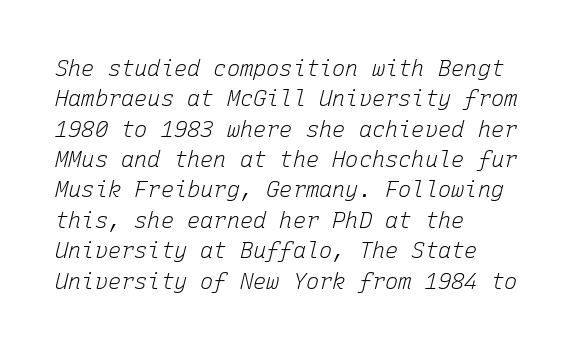
The typesetting does not lean heavy: it is not bold. How would I describe the line gaps? Plain and ordinary. Layout note: lines flush left. The space beneath each line is pristine and unruled.
